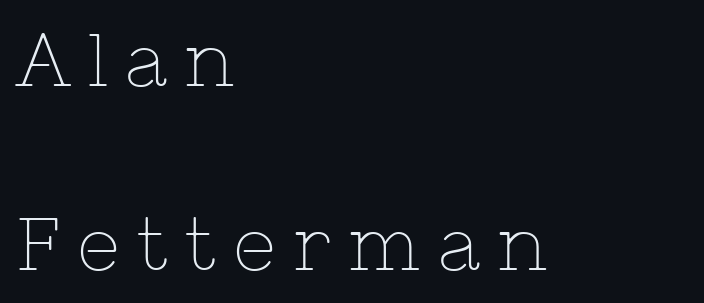
Q: Is the text bold? A: No.
Q: Is the text italic (slanted)? A: No, it is upright.
Q: Is the typeface a serif or a sans-serif typeface? A: Serif.
Q: Is the text underlined? A: No.
Q: How is the paragraph aligned? A: Left-aligned.
Q: Is the spacing between letters normal or unusually wide? A: Unusually wide.
Q: Is the spacing between lines tight, normal or loose? A: Loose.
Q: Width (condensed, normal, or wide)? A: Normal.
Q: Stroke contrast? A: Low.
Q: x-height? A: Medium.
Q: Monospaced? A: No.
